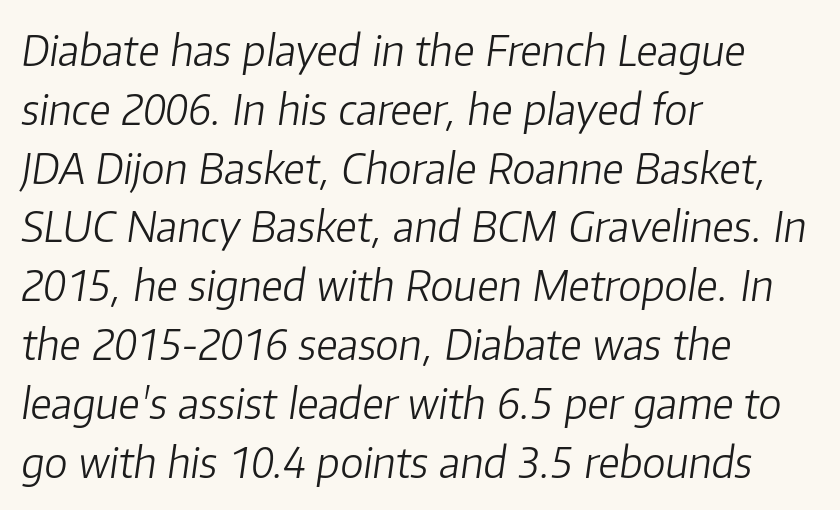
Q: Is the text bold? A: No.
Q: Is the text italic (slanted)? A: Yes, it leans right by about 8 degrees.
Q: Is the text underlined? A: No.
Q: How is the paragraph aligned? A: Left-aligned.
Q: Is the spacing between letters normal or unusually wide? A: Normal.
Q: Is the spacing between lines tight, normal or loose? A: Normal.
Q: Width (condensed, normal, or wide)? A: Normal.
Q: Stroke contrast? A: Low.
Q: x-height? A: Medium.
Q: Monospaced? A: No.
